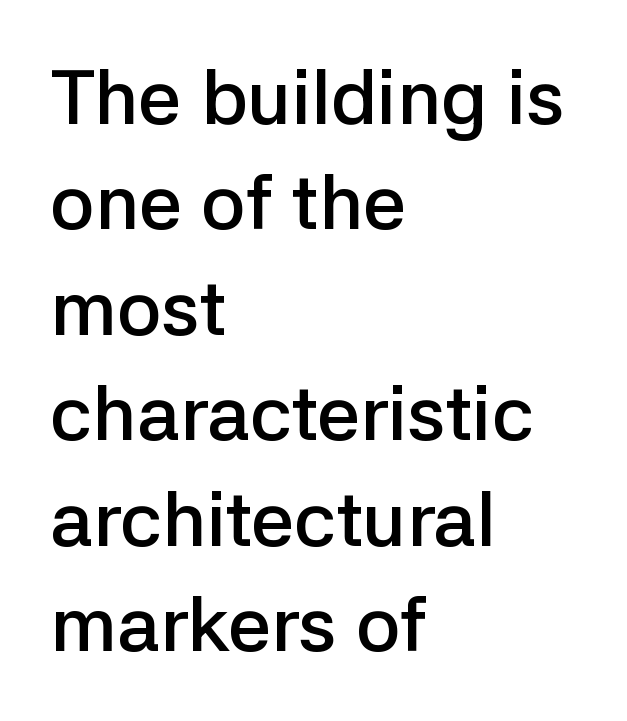
Observe the absence of serifs on each vertical stroke in this sample. The letterforms sit shoulder to shoulder at normal distance. The glyphs are unaccompanied by any horizontal stroke below them. Ascenders rise straight up at ninety degrees. A classic flush-left, rag-right setting is used for this passage. Successive baselines arrive at the customary interval.
